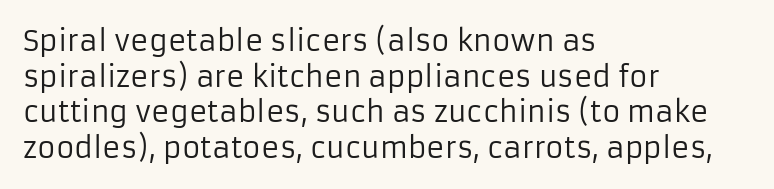
Q: Is the text bold? A: No.
Q: Is the text italic (slanted)? A: No, it is upright.
Q: Is the typeface a serif or a sans-serif typeface? A: Sans-serif.
Q: Is the text underlined? A: No.
Q: How is the paragraph aligned? A: Left-aligned.
Q: Is the spacing between letters normal or unusually wide? A: Normal.
Q: Is the spacing between lines tight, normal or loose? A: Normal.
Q: Width (condensed, normal, or wide)? A: Normal.
Q: Stroke contrast? A: Low.
Q: x-height? A: Medium.
Q: Monospaced? A: No.
